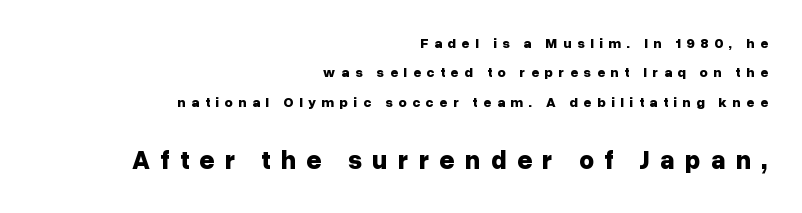
Does the lettering tilt? It doesn't — this is upright. The designer dialed line spacing up above the default. Nobody drew a line under any word here. Note: smaller setting up top, larger setting below.
